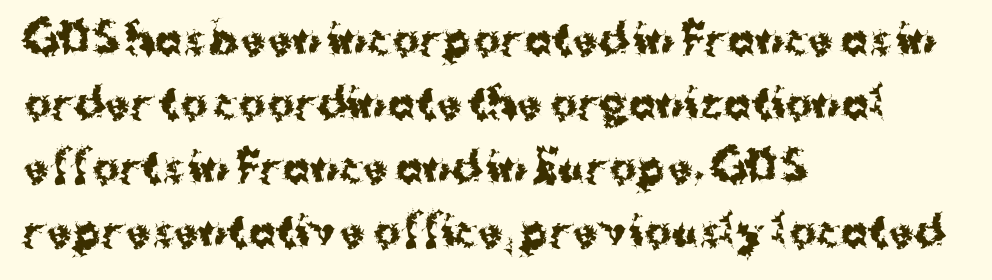
The image shows 41 px bold sans-serif type, upright; set left-aligned, normal line spacing (1.56x), normal letter spacing, not underlined; medium stroke contrast and a medium x-height.
